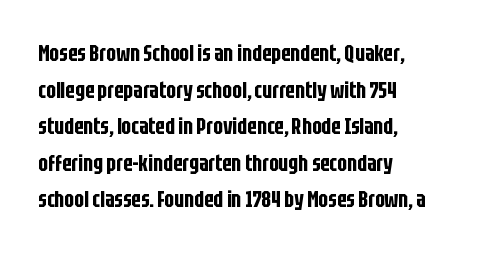
Q: Is the text italic (slanted)? A: No, it is upright.
Q: Is the text underlined? A: No.
Q: How is the paragraph aligned? A: Left-aligned.
Q: Is the spacing between letters normal or unusually wide? A: Normal.
Q: Is the spacing between lines tight, normal or loose? A: Normal.
